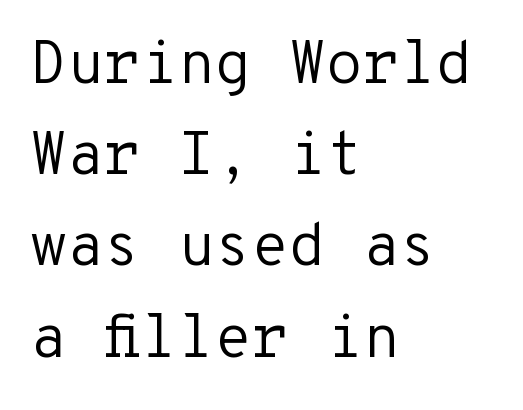
Q: Is the text bold? A: No.
Q: Is the text italic (slanted)? A: No, it is upright.
Q: Is the typeface a serif or a sans-serif typeface? A: Sans-serif.
Q: Is the text underlined? A: No.
Q: How is the paragraph aligned? A: Left-aligned.
Q: Is the spacing between letters normal or unusually wide? A: Normal.
Q: Is the spacing between lines tight, normal or loose? A: Normal.
Q: Width (condensed, normal, or wide)? A: Normal.
Q: Stroke contrast? A: Low.
Q: x-height? A: Medium.
Q: Monospaced? A: Yes.
